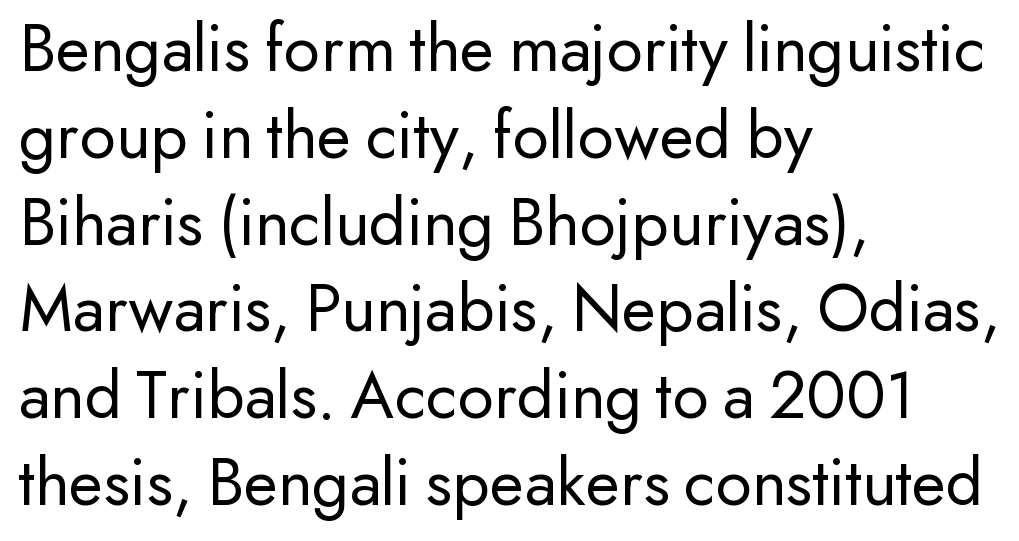
Q: Is the text bold? A: No.
Q: Is the text italic (slanted)? A: No, it is upright.
Q: Is the typeface a serif or a sans-serif typeface? A: Sans-serif.
Q: Is the text underlined? A: No.
Q: How is the paragraph aligned? A: Left-aligned.
Q: Is the spacing between letters normal or unusually wide? A: Normal.
Q: Width (condensed, normal, or wide)? A: Normal.
Q: Stroke contrast? A: Low.
Q: x-height? A: Small.
Q: Monospaced? A: No.
